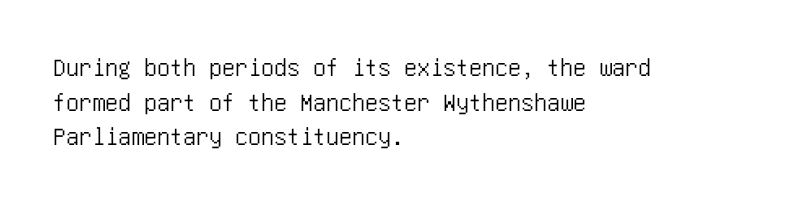
The image shows 26 px text type, upright; set left-aligned, normal line spacing (1.33x), normal letter spacing, not underlined.
